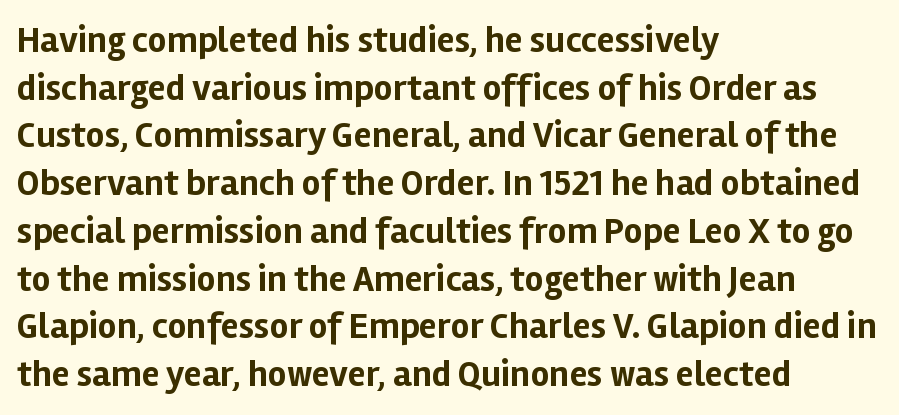
The type sits square on the baseline with zero lean. Is the type bold? Yes — the strokes are clearly thick and heavy. The rows are spaced the way most documents space them. Nope, no serifs anywhere on these letters.
